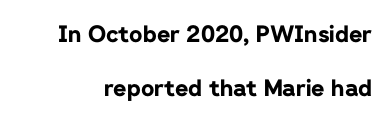
Q: Is the text bold? A: Yes.
Q: Is the text italic (slanted)? A: No, it is upright.
Q: Is the text underlined? A: No.
Q: Is the spacing between letters normal or unusually wide? A: Normal.
Q: Is the spacing between lines tight, normal or loose? A: Loose.
